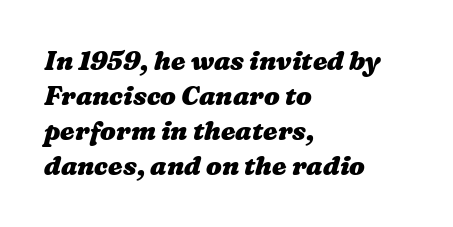
{"bold": "yes", "underline": "no", "align": "left", "line_spacing": "normal", "line_spacing_ratio": 1.35, "letter_spacing": "normal", "letter_spacing_em": 0.0, "glyph_px": 26}
